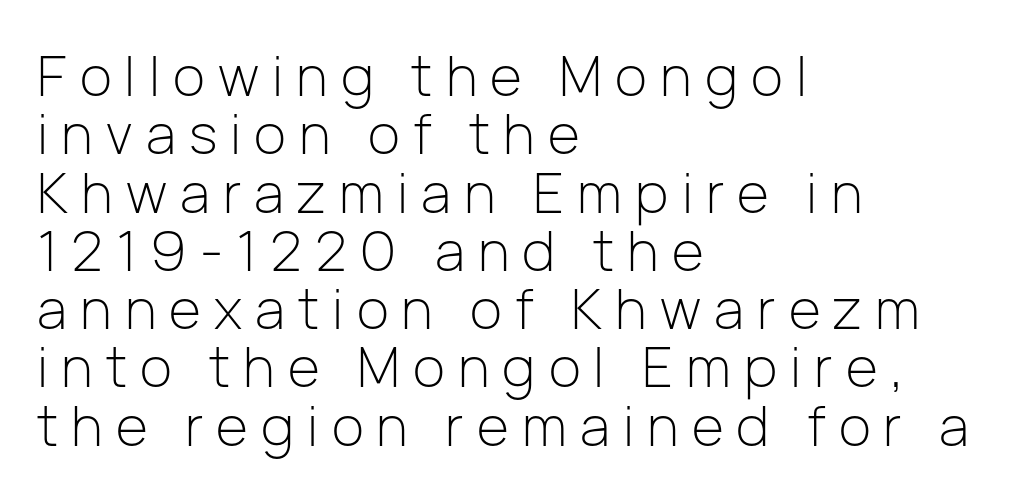
The image shows 55 px light sans-serif type, upright; set left-aligned, tight line spacing (1.06x), unusually wide letter spacing (+0.24 em), not underlined; low stroke contrast and a medium x-height.
